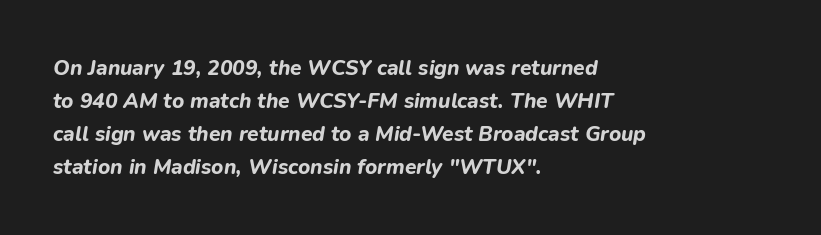
The image shows 21 px bold type, italic (leaning right); set left-aligned, normal line spacing (1.57x), normal letter spacing, not underlined.
